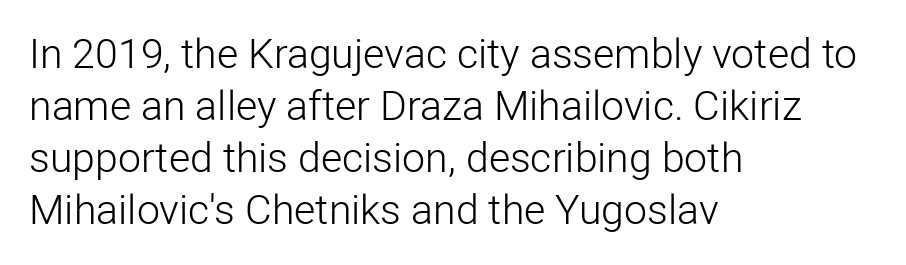
Q: Is the text bold? A: No.
Q: Is the text italic (slanted)? A: No, it is upright.
Q: Is the typeface a serif or a sans-serif typeface? A: Sans-serif.
Q: Is the text underlined? A: No.
Q: How is the paragraph aligned? A: Left-aligned.
Q: Is the spacing between letters normal or unusually wide? A: Normal.
Q: Is the spacing between lines tight, normal or loose? A: Normal.
Q: Width (condensed, normal, or wide)? A: Normal.
Q: Stroke contrast? A: Low.
Q: x-height? A: Medium.
Q: Monospaced? A: No.
